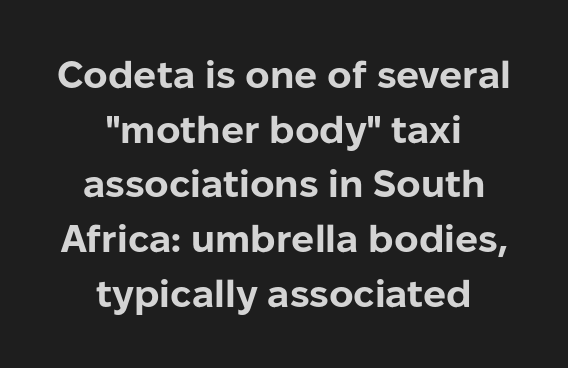
Q: Is the text bold? A: Yes.
Q: Is the text italic (slanted)? A: No, it is upright.
Q: Is the typeface a serif or a sans-serif typeface? A: Sans-serif.
Q: Is the text underlined? A: No.
Q: How is the paragraph aligned? A: Centered.
Q: Is the spacing between letters normal or unusually wide? A: Normal.
Q: Is the spacing between lines tight, normal or loose? A: Normal.
Q: Width (condensed, normal, or wide)? A: Normal.
Q: Stroke contrast? A: Low.
Q: x-height? A: Medium.
Q: Monospaced? A: No.
